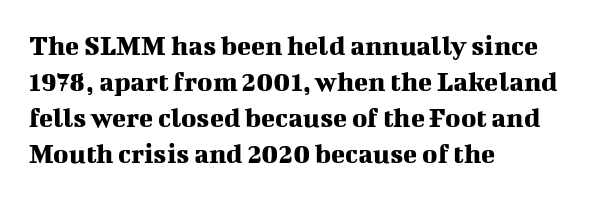
The image shows 29 px serif type, upright; set left-aligned, line spacing 1.24x, normal letter spacing, not underlined; medium stroke contrast and a medium x-height.
